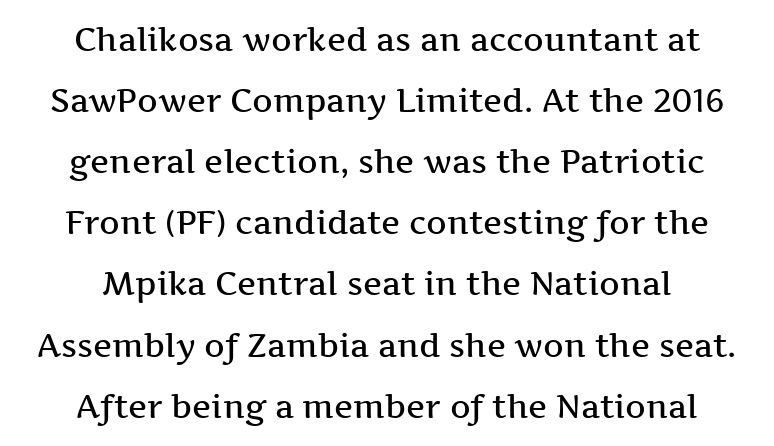
You can tell from the footed stems that serif type was used. The specimen omits any rule beneath the text block's lines. Students, note that the glyphs here touch the page at normal intervals. The compositor balanced each line on the midline. The leading is generous, giving the passage an open texture. A semibold gives these letters moderate extra thickness, short of bold.
